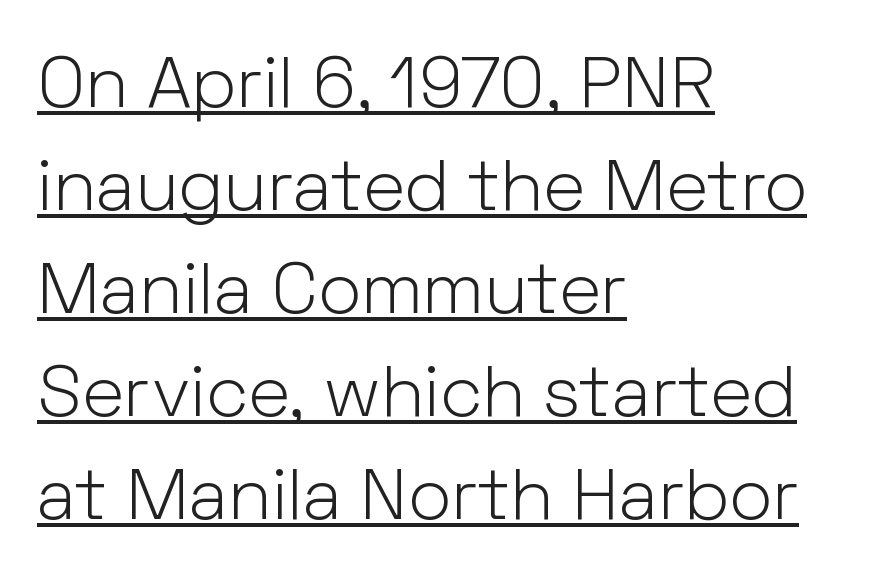
{"serif": "no", "italic": "no", "bold": "no", "weight": "light", "width": "normal", "stroke_contrast": "low", "x_height": "medium", "monospaced": "no", "underline": "yes", "align": "left", "line_spacing": "normal", "line_spacing_ratio": 1.41, "letter_spacing": "normal", "letter_spacing_em": 0.0, "glyph_px": 73}
